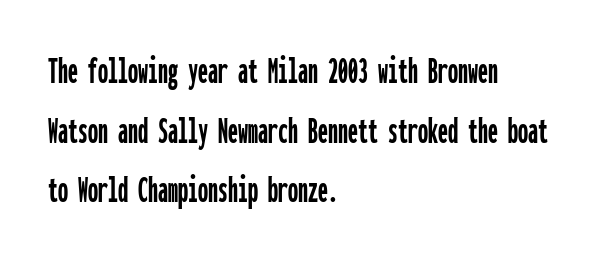
{"serif": "no", "italic": "no", "width": "condensed", "stroke_contrast": "low", "x_height": "medium", "monospaced": "yes", "underline": "no", "align": "left", "line_spacing": "normal", "line_spacing_ratio": 1.49, "letter_spacing": "normal", "letter_spacing_em": 0.0, "glyph_px": 40}
